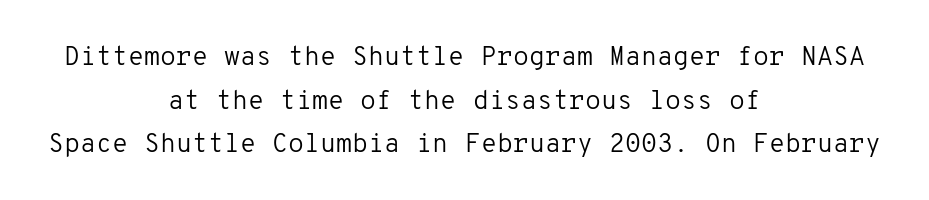
The image shows 26 px text type, upright; set centered, normal line spacing (1.68x), normal letter spacing, not underlined.
